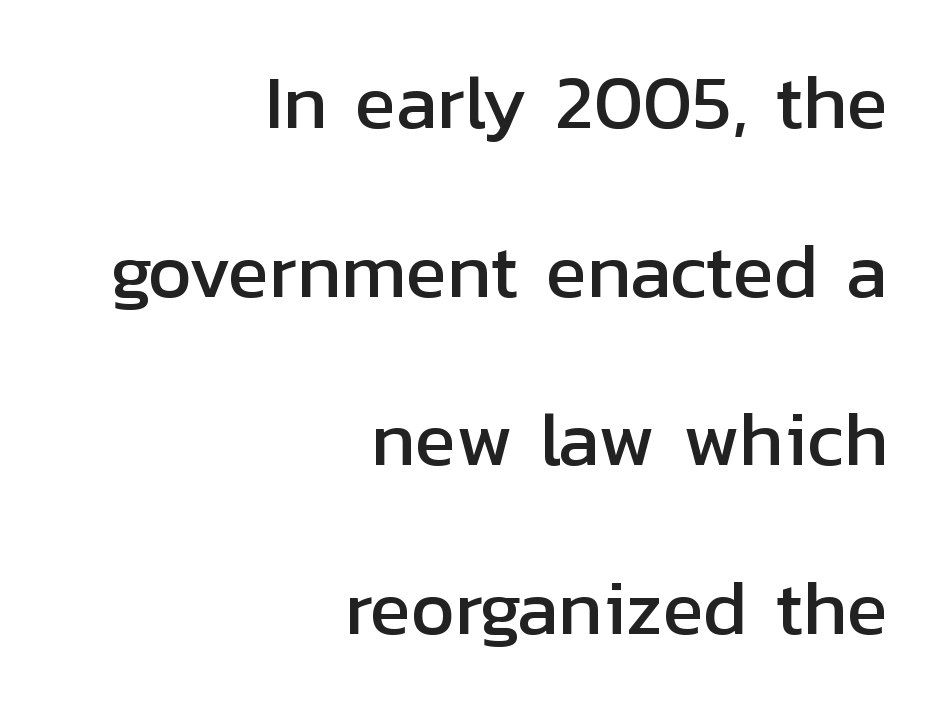
The image shows 76 px sans-serif type, upright; set right-aligned, loose line spacing (2.22x), normal letter spacing, not underlined; low stroke contrast and a medium x-height.
